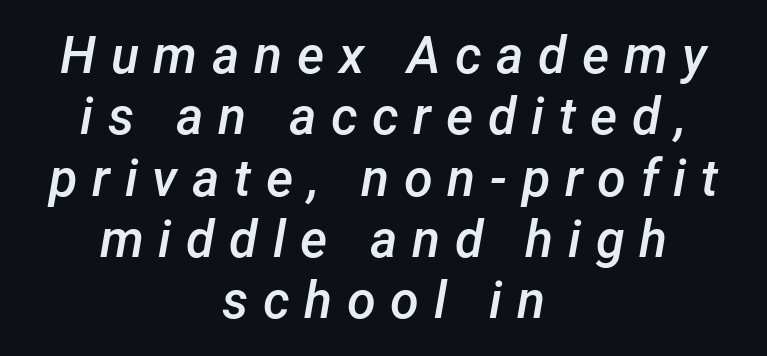
The image shows 52 px semibold type, italic (leaning right); set centered, line spacing 1.18x, unusually wide letter spacing (+0.28 em), not underlined; low stroke contrast and a medium x-height.
